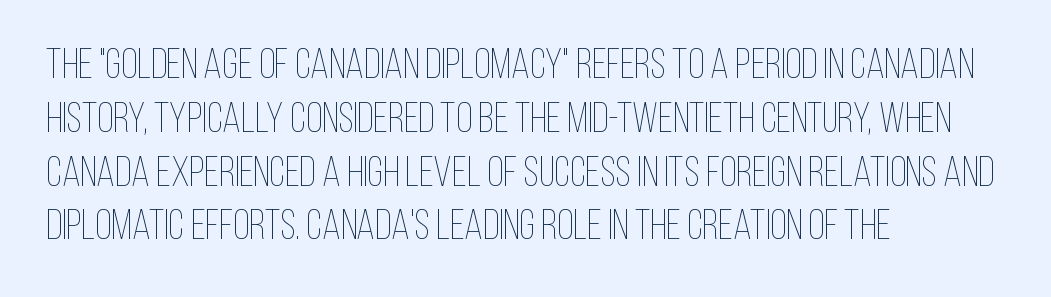
{"italic": "no", "bold": "no", "weight": "thin", "width": "condensed", "stroke_contrast": "low", "x_height": "large", "monospaced": "no", "underline": "no", "align": "left", "line_spacing": "normal", "line_spacing_ratio": 1.28, "letter_spacing": "normal", "letter_spacing_em": 0.0, "glyph_px": 42}
